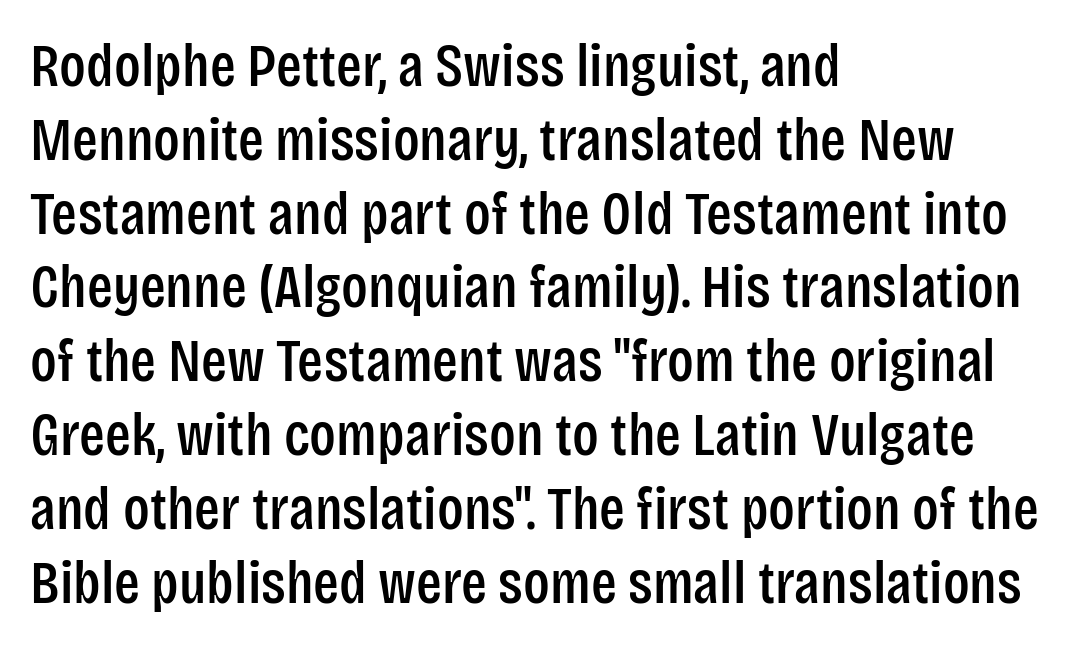
{"serif": "no", "italic": "no", "width": "condensed", "stroke_contrast": "low", "x_height": "large", "monospaced": "no", "underline": "no", "align": "left", "line_spacing_ratio": 1.23, "letter_spacing": "normal", "letter_spacing_em": 0.0, "glyph_px": 60}
